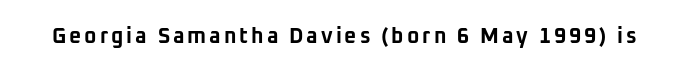
{"italic": "no", "bold": "yes", "underline": "no", "glyph_px": 21}
